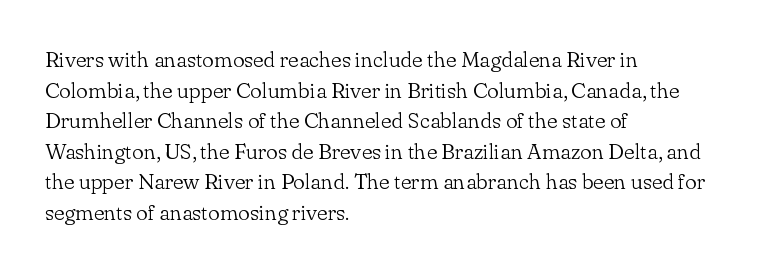
Here the glyphs are tracked normally, forming tight word shapes. This sample keeps an unexceptional amount of space between lines. Every character sits straight up, as roman type does. Each stroke keeps to a modest, everyday thickness or less. This rendering uses left alignment, leaving the right contour irregular. Descenders are the only things crossing below the line.
